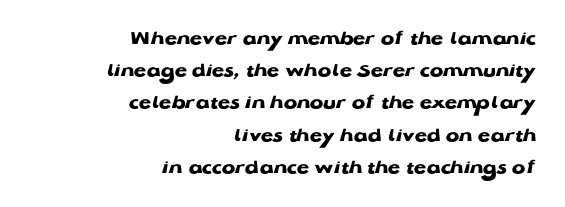
The image shows 20 px bold type, upright; set right-aligned, normal line spacing (1.61x), normal letter spacing, not underlined.
